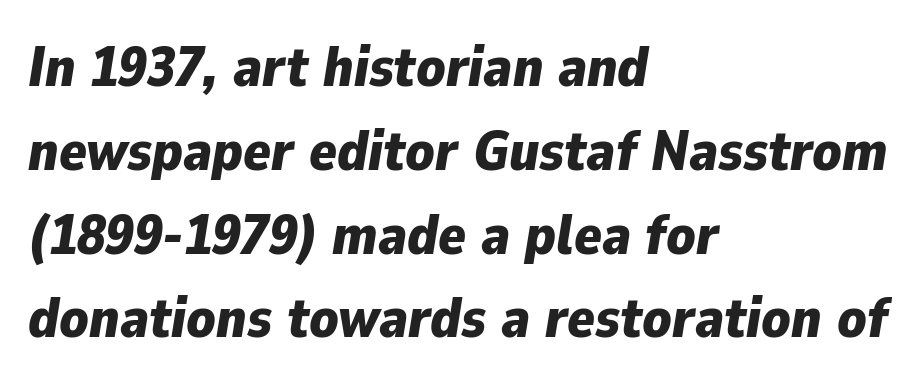
Q: Is the text bold? A: Yes.
Q: Is the text italic (slanted)? A: Yes, it leans right by about 9 degrees.
Q: Is the text underlined? A: No.
Q: How is the paragraph aligned? A: Left-aligned.
Q: Is the spacing between letters normal or unusually wide? A: Normal.
Q: Is the spacing between lines tight, normal or loose? A: Normal.
Q: Width (condensed, normal, or wide)? A: Normal.
Q: Stroke contrast? A: Low.
Q: x-height? A: Medium.
Q: Monospaced? A: No.
